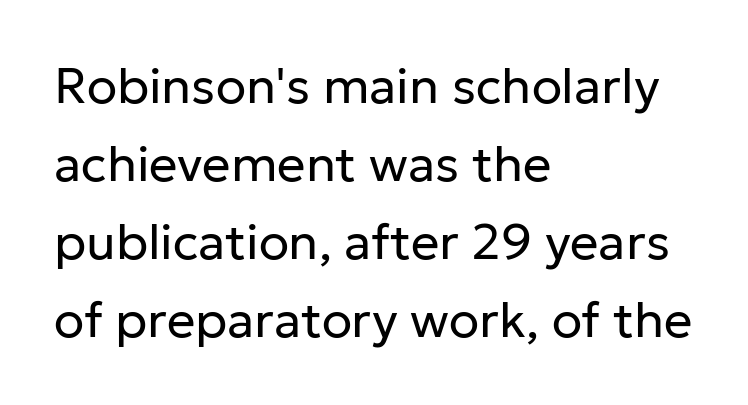
If you measured baseline to baseline, you'd find a middling distance. Is the letter spacing exaggerated? No — it looks like the ordinary default. These lines stack with their left ends in a neat column. Grotesque or geometric, the face here clearly has no serifs. Stems here are at most as thick as an everyday book face. The letters stand upright; this is a roman face.
